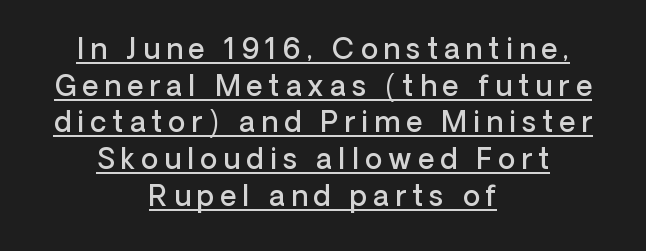
The image shows 28 px semibold sans-serif type, upright; set centered, normal line spacing (1.31x), unusually wide letter spacing (+0.22 em), underlined; low stroke contrast and a medium x-height.
